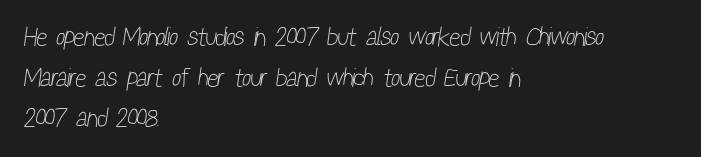
The image shows 26 px text type; set left-aligned, normal line spacing (1.56x), normal letter spacing, not underlined.
